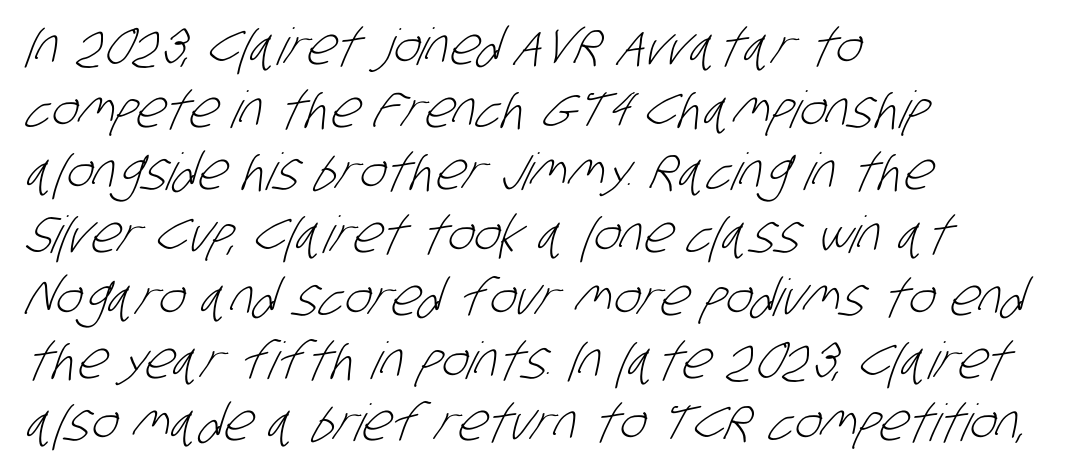
Q: Is the text bold? A: No.
Q: Is the typeface a serif or a sans-serif typeface? A: Sans-serif.
Q: Is the text underlined? A: No.
Q: How is the paragraph aligned? A: Left-aligned.
Q: Is the spacing between letters normal or unusually wide? A: Normal.
Q: Width (condensed, normal, or wide)? A: Condensed.
Q: Stroke contrast? A: Low.
Q: x-height? A: Large.
Q: Monospaced? A: No.
